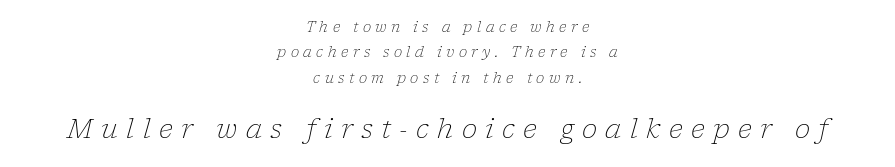
Q: Is the text bold? A: No.
Q: Is the text italic (slanted)? A: Yes, it leans right by about 17 degrees.
Q: Is the text underlined? A: No.
Q: How is the paragraph aligned? A: Centered.
Q: Is the spacing between letters normal or unusually wide? A: Unusually wide.
Q: Which block of text is set in a larger size, the first (top) or the second (bottom)? A: The second (bottom) one.
